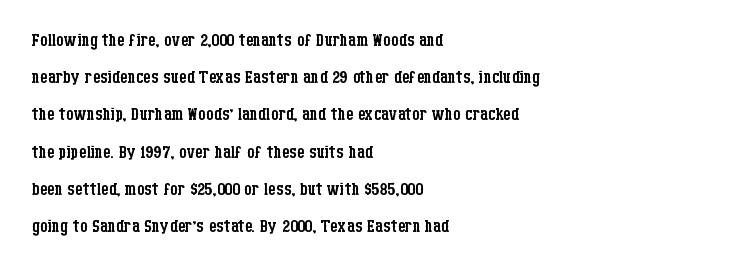
Q: Is the text bold? A: No.
Q: Is the text italic (slanted)? A: No, it is upright.
Q: Is the text underlined? A: No.
Q: How is the paragraph aligned? A: Left-aligned.
Q: Is the spacing between letters normal or unusually wide? A: Normal.
Q: Is the spacing between lines tight, normal or loose? A: Normal.
